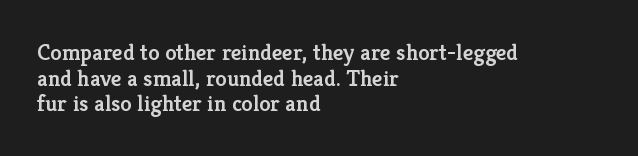
{"italic": "no", "bold": "semi", "underline": "no", "align": "left", "line_spacing": "tight", "line_spacing_ratio": 1.11, "letter_spacing": "normal", "letter_spacing_em": 0.0, "glyph_px": 23}
